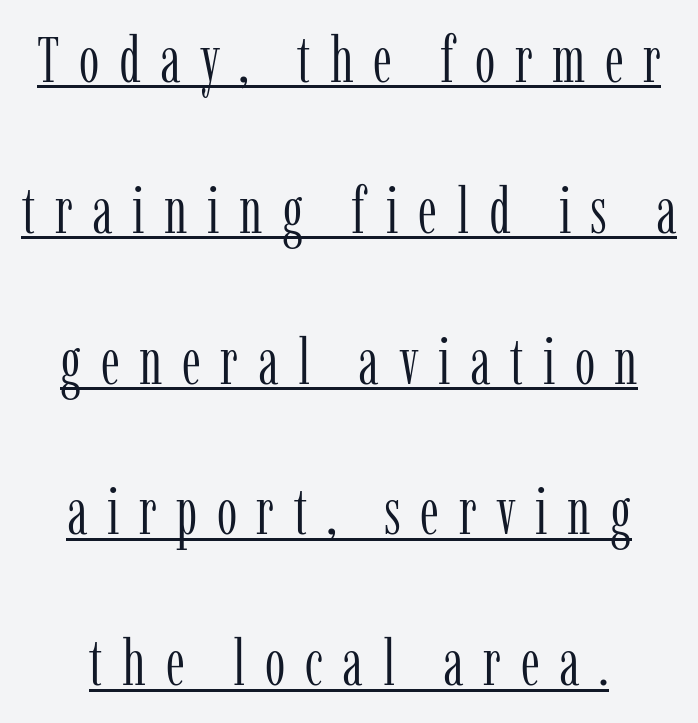
Q: Is the text bold? A: No.
Q: Is the text italic (slanted)? A: No, it is upright.
Q: Is the typeface a serif or a sans-serif typeface? A: Serif.
Q: Is the text underlined? A: Yes.
Q: Is the spacing between letters normal or unusually wide? A: Unusually wide.
Q: Is the spacing between lines tight, normal or loose? A: Loose.
Q: Width (condensed, normal, or wide)? A: Condensed.
Q: Stroke contrast? A: Low.
Q: x-height? A: Medium.
Q: Monospaced? A: No.
